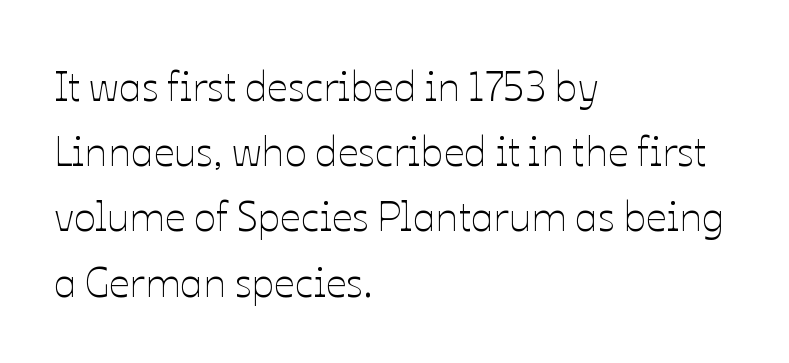
The image shows 41 px thin type, upright; set left-aligned, normal line spacing (1.59x), normal letter spacing, not underlined; low stroke contrast and a medium x-height.
